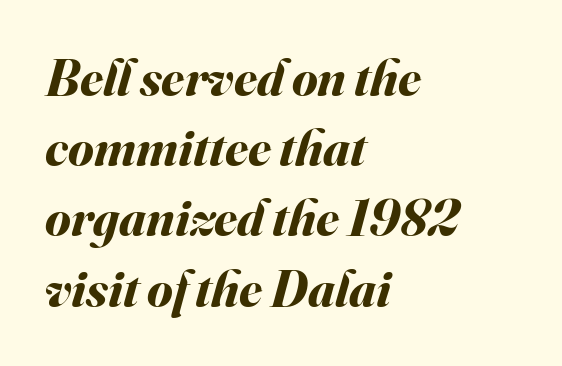
The rendering applies a slant to the glyphs. In terms of letterspacing, this is plain default setting. Interline gaps are of average width in this sample. The font is running at its bold setting. Honestly, there is no underline to notice here at all.
